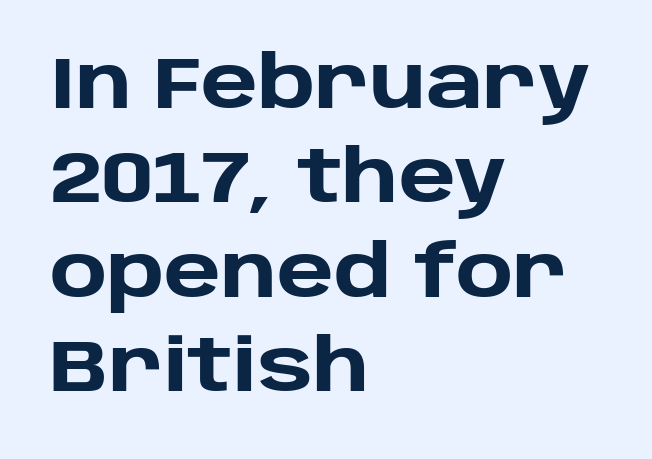
Q: Is the text bold? A: Yes.
Q: Is the text italic (slanted)? A: No, it is upright.
Q: Is the typeface a serif or a sans-serif typeface? A: Sans-serif.
Q: Is the text underlined? A: No.
Q: How is the paragraph aligned? A: Left-aligned.
Q: Is the spacing between letters normal or unusually wide? A: Normal.
Q: Is the spacing between lines tight, normal or loose? A: Normal.
Q: Width (condensed, normal, or wide)? A: Normal.
Q: Stroke contrast? A: Low.
Q: x-height? A: Large.
Q: Monospaced? A: No.
